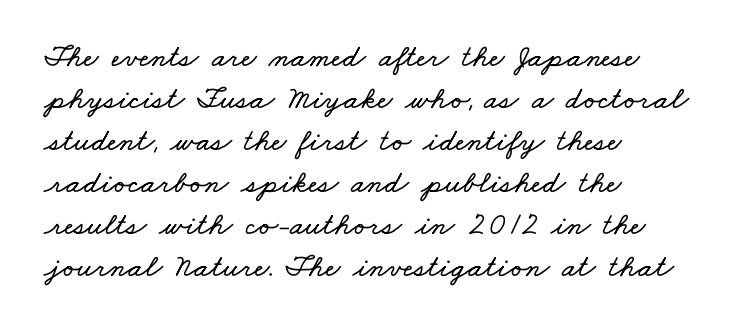
The letters advance in unequal steps, a hallmark of proportional type. Underline: absent. Which margin do the lines hug? The left one — the right edge is uneven. This block has exactly the height ordinary leading produces. The type is set solid horizontally, with unmodified tracking.
